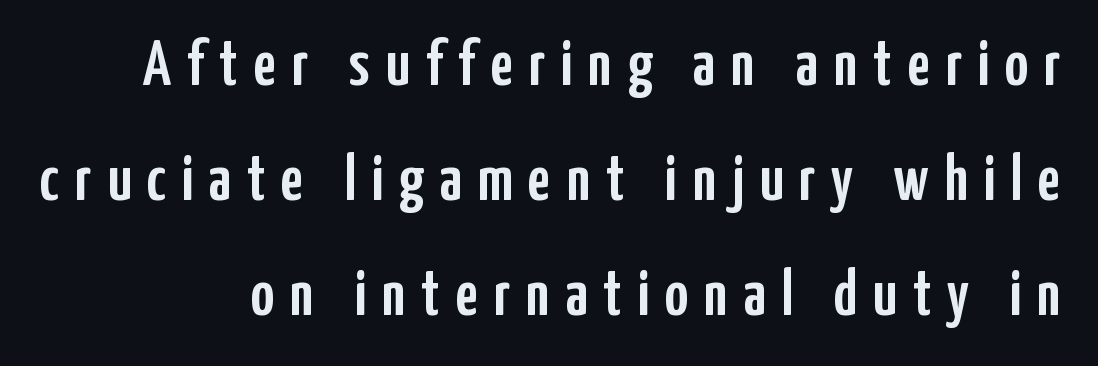
The image shows 65 px condensed sans-serif type, upright; set right-aligned, line spacing 1.77x, unusually wide letter spacing (+0.24 em), not underlined; low stroke contrast and a medium x-height.
